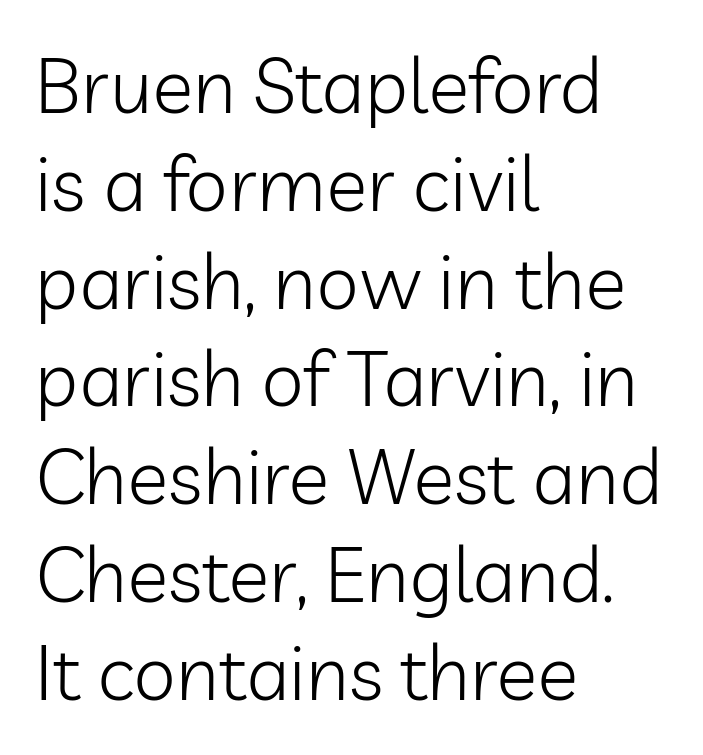
Q: Is the text bold? A: No.
Q: Is the text italic (slanted)? A: No, it is upright.
Q: Is the typeface a serif or a sans-serif typeface? A: Sans-serif.
Q: Is the text underlined? A: No.
Q: How is the paragraph aligned? A: Left-aligned.
Q: Is the spacing between letters normal or unusually wide? A: Normal.
Q: Is the spacing between lines tight, normal or loose? A: Normal.
Q: Width (condensed, normal, or wide)? A: Normal.
Q: Stroke contrast? A: Low.
Q: x-height? A: Medium.
Q: Monospaced? A: No.
